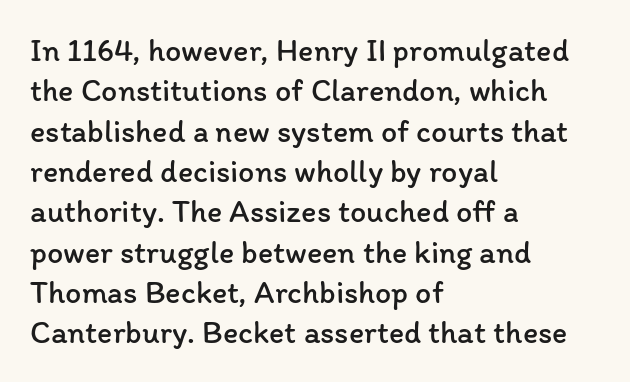
Q: Is the text bold? A: No.
Q: Is the text italic (slanted)? A: No, it is upright.
Q: Is the text underlined? A: No.
Q: How is the paragraph aligned? A: Left-aligned.
Q: Is the spacing between letters normal or unusually wide? A: Normal.
Q: Is the spacing between lines tight, normal or loose? A: Normal.
Q: Width (condensed, normal, or wide)? A: Normal.
Q: Stroke contrast? A: Low.
Q: x-height? A: Medium.
Q: Monospaced? A: No.
